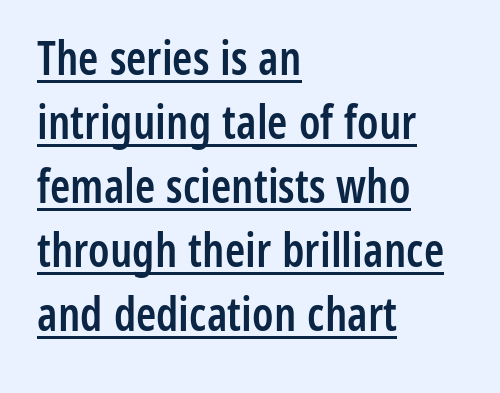
Q: Is the text bold? A: Semi-bold.
Q: Is the text italic (slanted)? A: No, it is upright.
Q: Is the typeface a serif or a sans-serif typeface? A: Sans-serif.
Q: Is the text underlined? A: Yes.
Q: How is the paragraph aligned? A: Left-aligned.
Q: Is the spacing between letters normal or unusually wide? A: Normal.
Q: Is the spacing between lines tight, normal or loose? A: Normal.
Q: Width (condensed, normal, or wide)? A: Condensed.
Q: Stroke contrast? A: Low.
Q: x-height? A: Medium.
Q: Monospaced? A: No.
